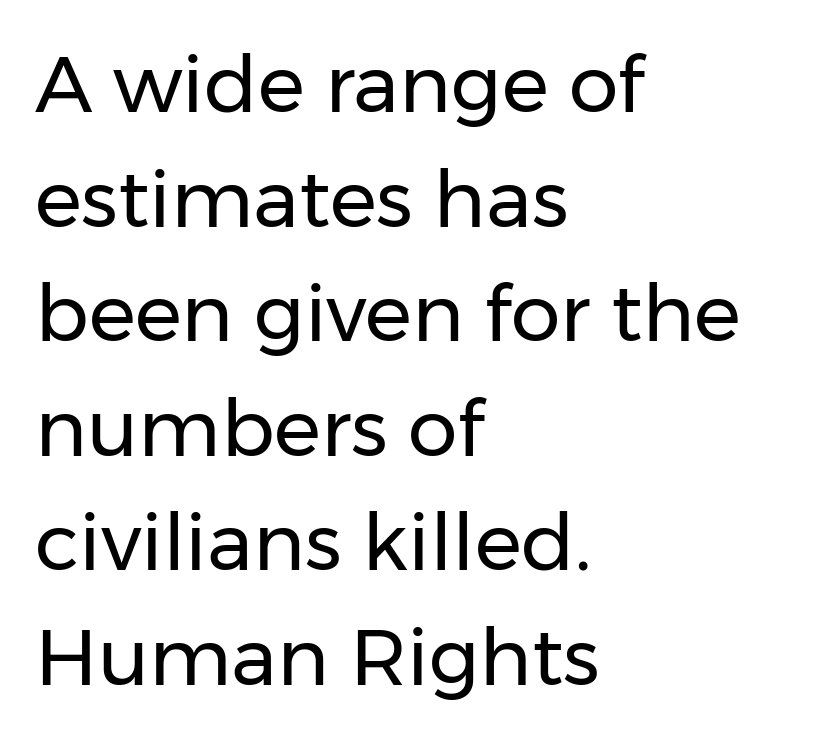
The gaps between neighbouring characters are ordinary and unremarkable. This is the regular roman posture of the typeface. Glance below the letters and you will spot only blank space. The passage shown is typeset with a sans-serif family. The cut favours lightness, reaching ordinary text weight at its darkest. Successive baselines arrive at the customary interval.
